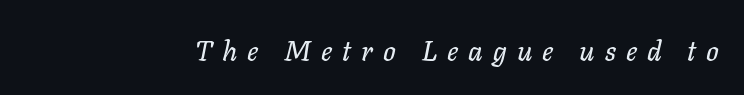
{"italic": "yes", "lean": "right", "slant_degrees": 11, "width": "normal", "stroke_contrast": "low", "x_height": "medium", "monospaced": "no", "underline": "no", "letter_spacing": "wide", "letter_spacing_em": 0.36, "glyph_px": 28}
